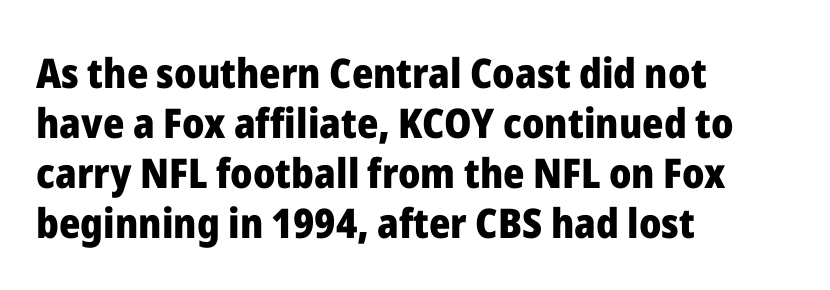
The glyphs are unaccompanied by any horizontal stroke below them. Every row of glyphs begins at an identical x-position on the left. You could not count columns in this text — the font is proportionally spaced. Chunky letters — that's bold for sure. The text was rendered using a sans face with plain stroke endings.
